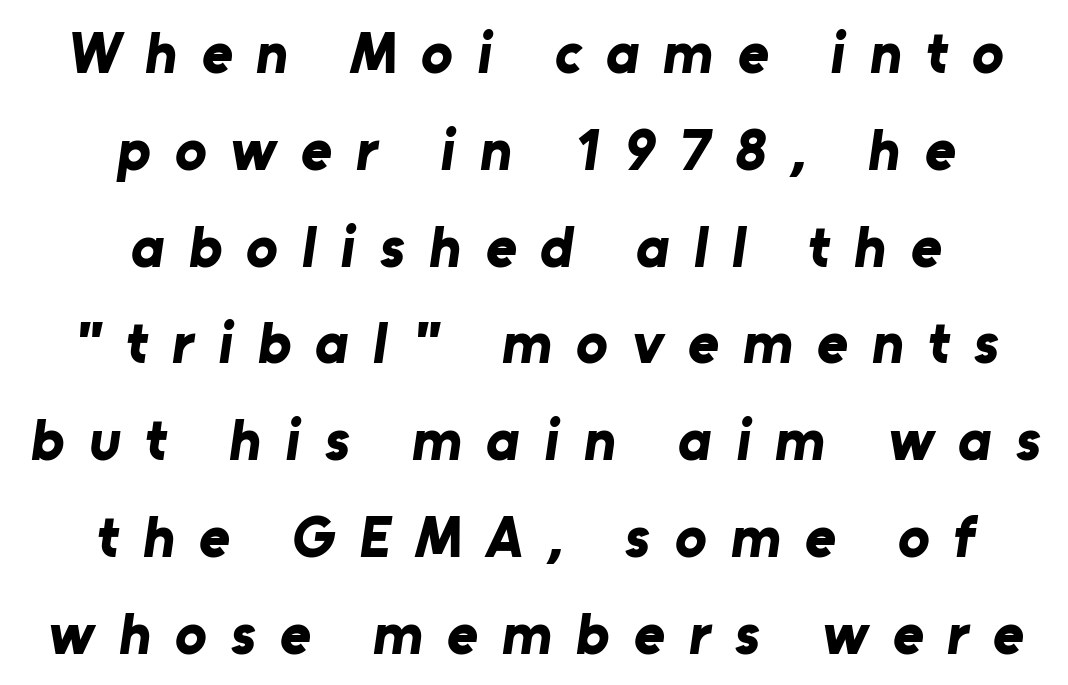
Q: Is the text bold? A: Yes.
Q: Is the typeface a serif or a sans-serif typeface? A: Sans-serif.
Q: Is the text underlined? A: No.
Q: How is the paragraph aligned? A: Centered.
Q: Is the spacing between letters normal or unusually wide? A: Unusually wide.
Q: Is the spacing between lines tight, normal or loose? A: Normal.
Q: Width (condensed, normal, or wide)? A: Normal.
Q: Stroke contrast? A: Low.
Q: x-height? A: Medium.
Q: Monospaced? A: No.
